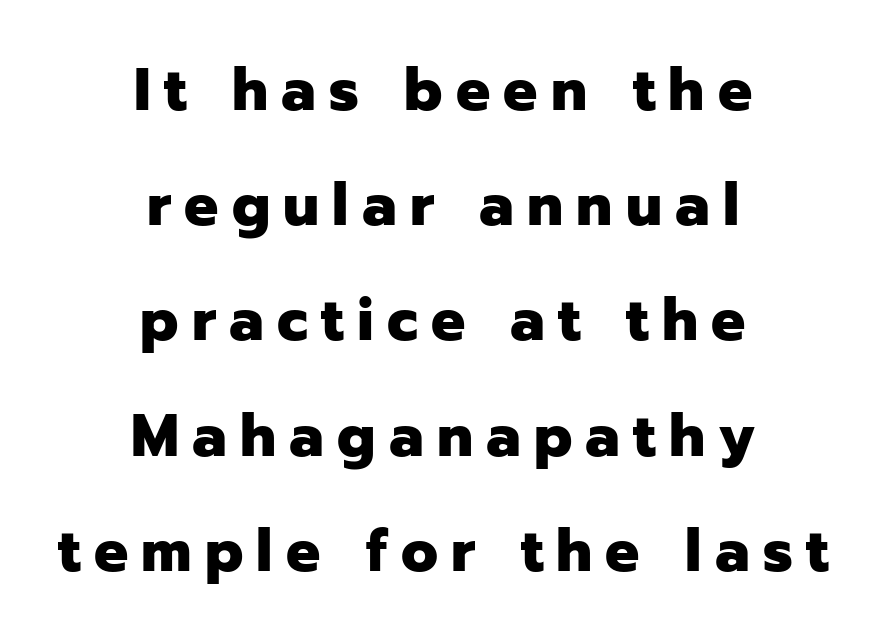
Rendered with straight, roman letterforms. The compositor balanced each line on the midline. Between one letter and the next there's a generous, obvious gap. Check the space under the baseline: it is left empty.
